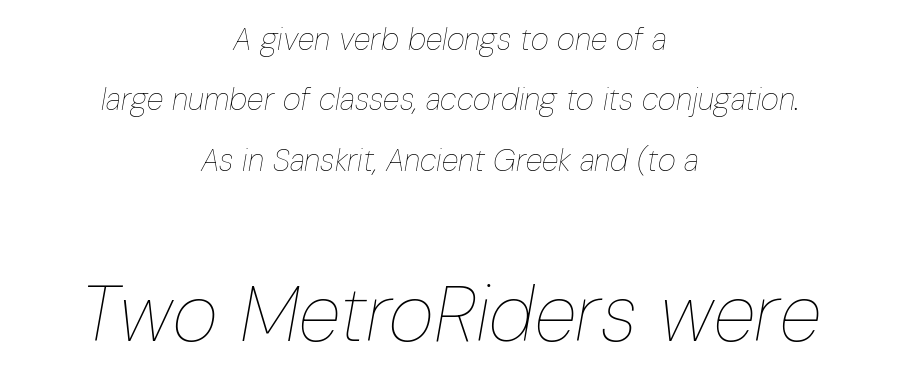
Any mark beneath the type? The region is blank. The rendering keeps characters at their native spacing. Italic: yes, the glyphs are oblique. No chunkiness to these letters — they're not bold. Line spacing here is loose. The compositor balanced each line on the midline.
